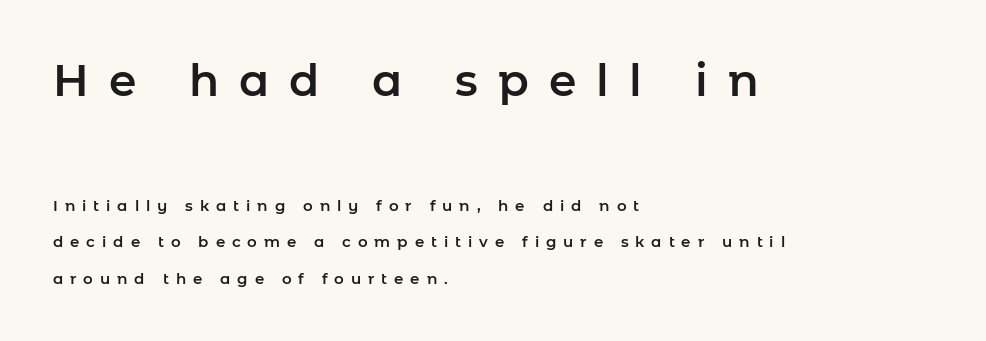
{"serif": "no", "italic": "no", "width": "normal", "stroke_contrast": "low", "x_height": "medium", "monospaced": "no", "underline": "no", "align": "left", "line_spacing": "loose", "line_spacing_ratio": 2.44, "letter_spacing": "wide", "letter_spacing_em": 0.46, "larger_block": "first", "size_ratio": 2.93, "glyph_px": 44}
